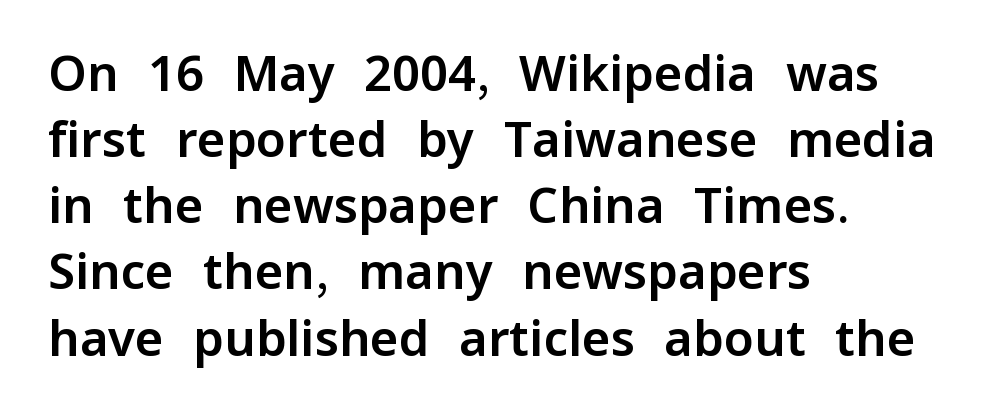
The image shows 49 px sans-serif type, upright; set left-aligned, normal line spacing (1.35x), normal letter spacing, not underlined; low stroke contrast and a medium x-height.
